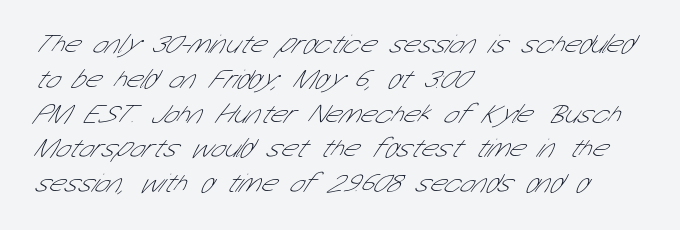
The image shows 27 px text type; set left-aligned, normal line spacing (1.29x), normal letter spacing, not underlined.
